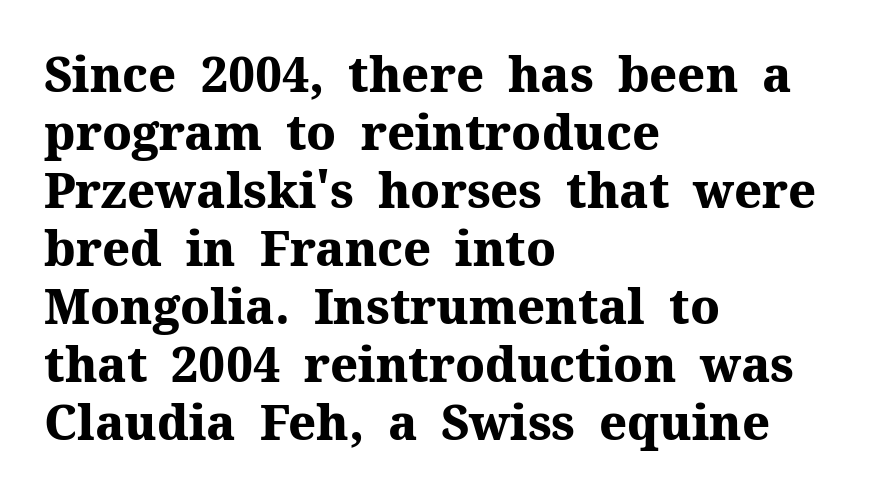
Q: Is the text bold? A: Yes.
Q: Is the text italic (slanted)? A: No, it is upright.
Q: Is the typeface a serif or a sans-serif typeface? A: Serif.
Q: Is the text underlined? A: No.
Q: How is the paragraph aligned? A: Left-aligned.
Q: Is the spacing between letters normal or unusually wide? A: Normal.
Q: Width (condensed, normal, or wide)? A: Normal.
Q: Stroke contrast? A: Medium.
Q: x-height? A: Medium.
Q: Monospaced? A: No.
